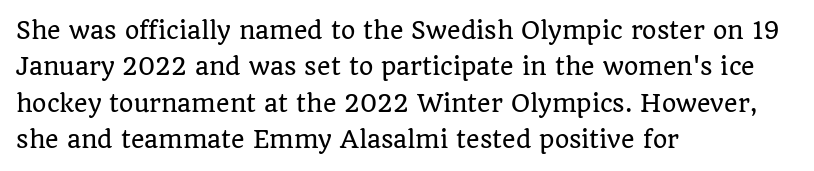
{"italic": "no", "underline": "no", "align": "left", "line_spacing": "normal", "line_spacing_ratio": 1.58, "letter_spacing": "normal", "letter_spacing_em": 0.0, "glyph_px": 23}
